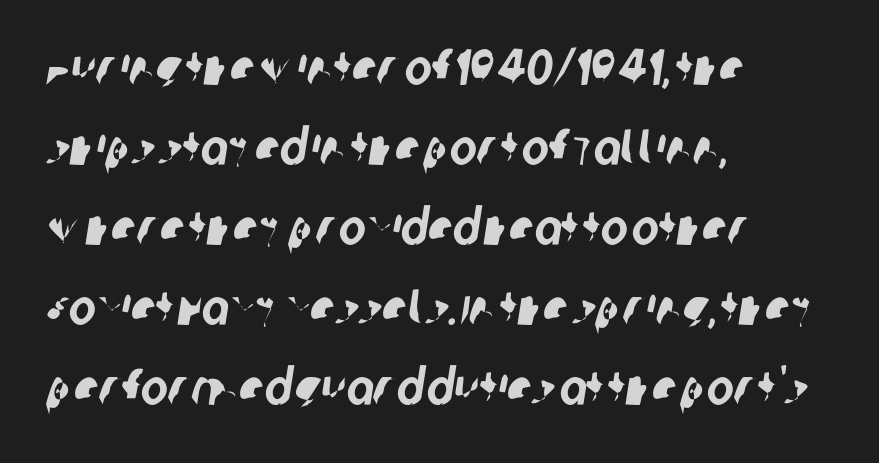
A sans-serif font was chosen for this passage. This rendering leaves character spacing at its baseline value. The face used here is proportionally spaced, like ordinary book or web type. The glyphs are unaccompanied by any horizontal stroke below them.
